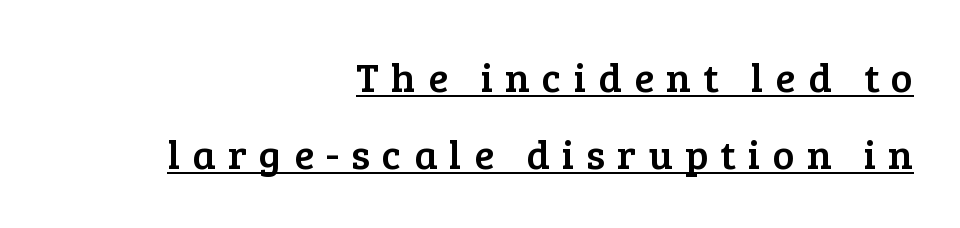
The image shows 41 px serif type, upright; set right-aligned, line spacing 1.87x, unusually wide letter spacing (+0.3 em), underlined; low stroke contrast and a medium x-height.
